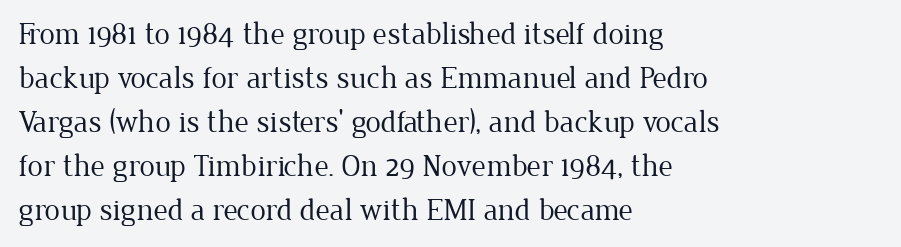
{"serif": "yes", "italic": "no", "bold": "no", "weight": "regular", "width": "normal", "stroke_contrast": "low", "x_height": "medium", "monospaced": "no", "underline": "no", "align": "left", "line_spacing": "normal", "line_spacing_ratio": 1.42, "letter_spacing": "normal", "letter_spacing_em": 0.0, "glyph_px": 31}
